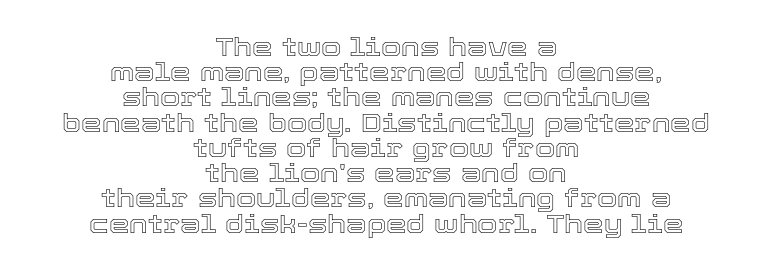
The image shows 26 px text type, upright; set centered, tight line spacing (0.97x), normal letter spacing, not underlined.
